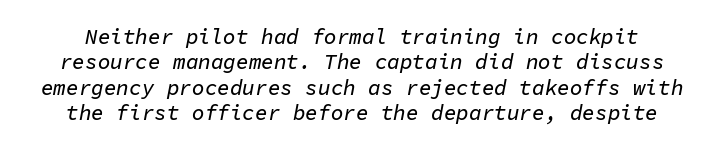
Q: Is the text italic (slanted)? A: Yes, it leans right by about 11 degrees.
Q: Is the text underlined? A: No.
Q: Is the spacing between letters normal or unusually wide? A: Normal.
